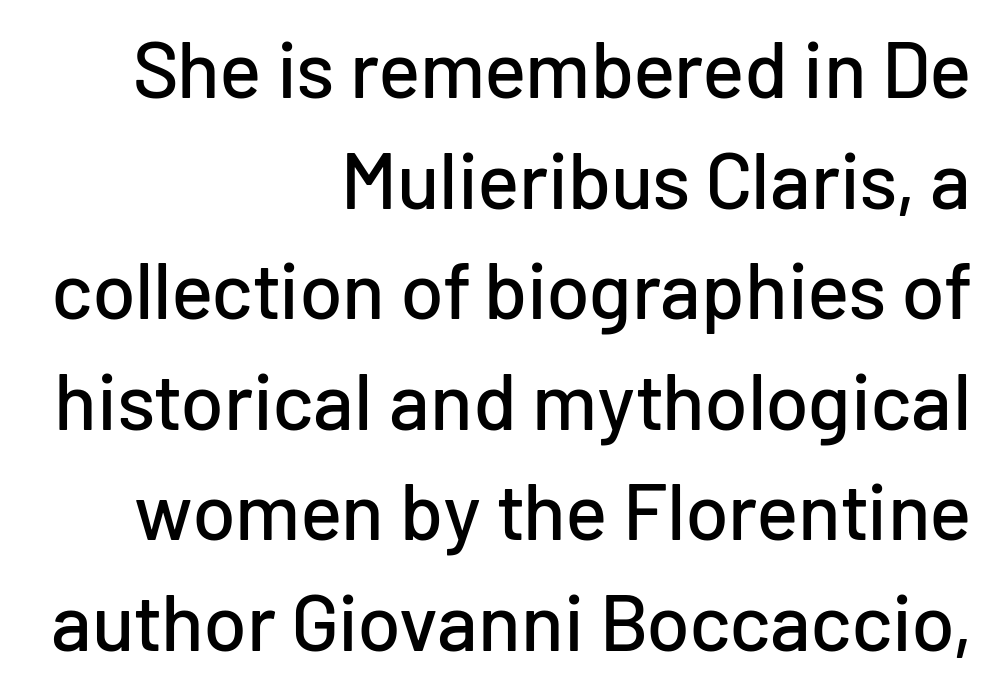
The image shows 79 px sans-serif type, upright; set right-aligned, normal line spacing (1.4x), normal letter spacing, not underlined; low stroke contrast and a medium x-height.
